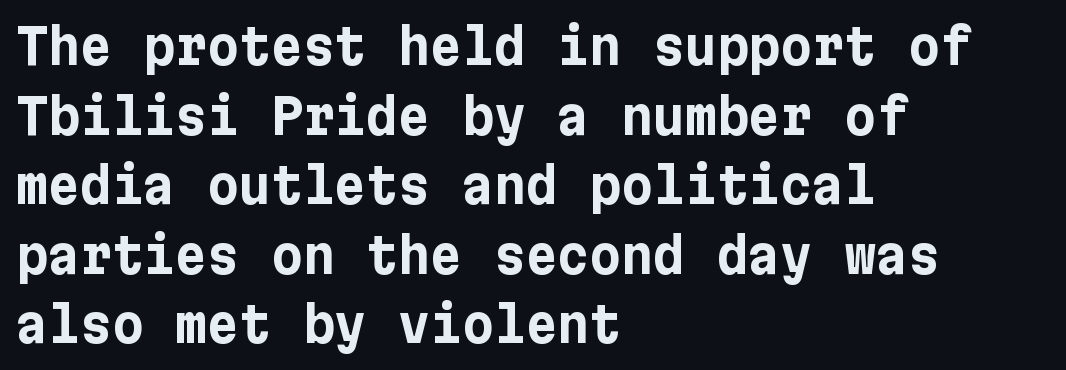
This sample keeps an unexceptional amount of space between lines. Standard letterfit; no display-style spreading of the glyphs. Typographic density is high because the face is bold. This is roman type, the default non-slanted kind. Is this a sans? Yes — the strokes have no serifs. Leftover space on each line is placed entirely after the last word.
